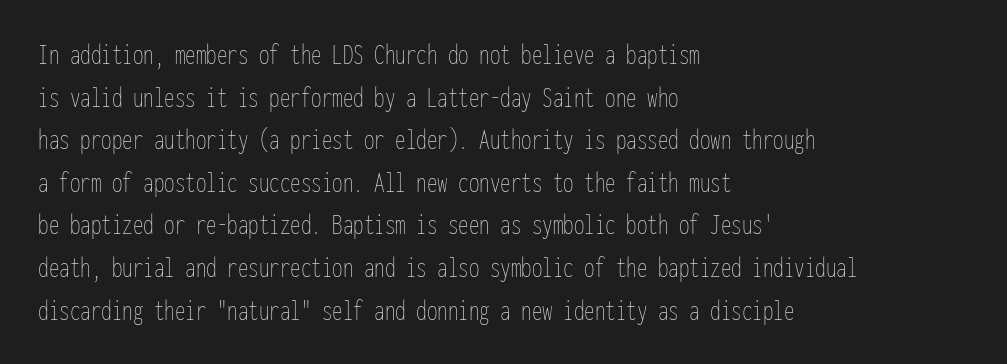
The image shows 30 px thin, condensed type, upright, monospaced; set left-aligned, normal line spacing (1.42x), normal letter spacing, not underlined; low stroke contrast and a medium x-height.
